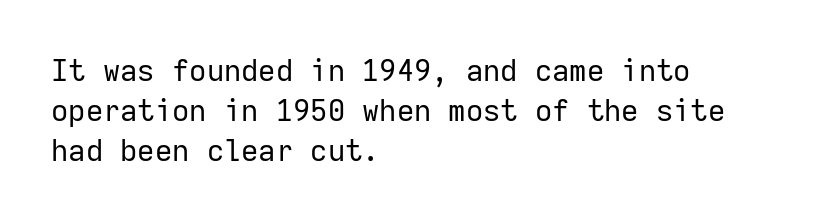
The image shows 30 px regular-weight sans-serif type, upright, monospaced; set left-aligned, normal line spacing (1.33x), normal letter spacing, not underlined; low stroke contrast and a medium x-height.
